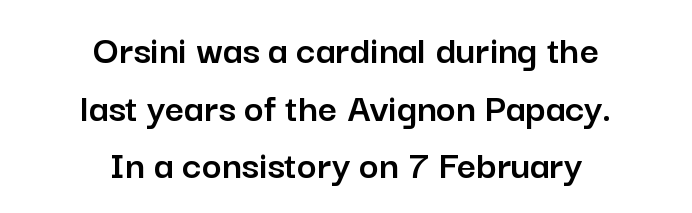
The image shows 42 px sans-serif type, upright; set centered, normal line spacing (1.37x), normal letter spacing, not underlined; low stroke contrast and a medium x-height.
